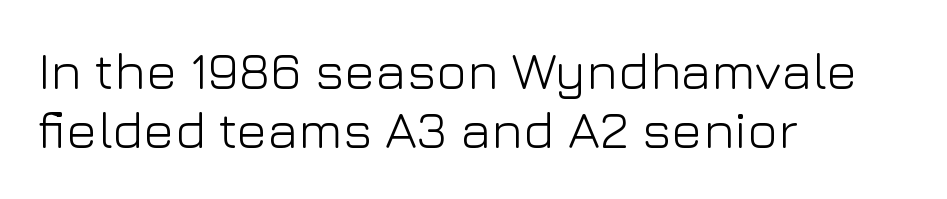
{"serif": "no", "italic": "no", "bold": "no", "weight": "light", "width": "normal", "stroke_contrast": "low", "x_height": "medium", "monospaced": "no", "underline": "no", "align": "left", "line_spacing": "tight", "line_spacing_ratio": 1.14, "letter_spacing": "normal", "letter_spacing_em": 0.0, "glyph_px": 52}
